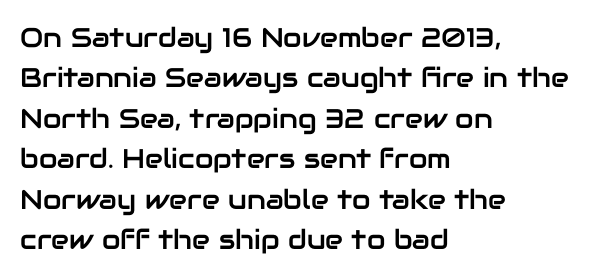
The image shows 27 px text type, upright; set left-aligned, normal line spacing (1.5x), normal letter spacing, not underlined.
